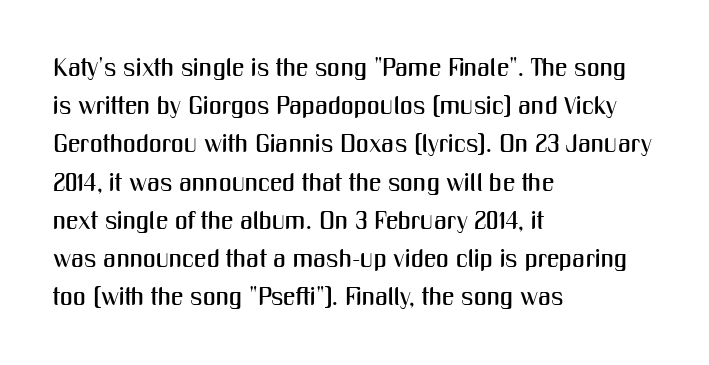
The image shows 25 px text type, upright; set left-aligned, normal line spacing (1.53x), normal letter spacing, not underlined.
